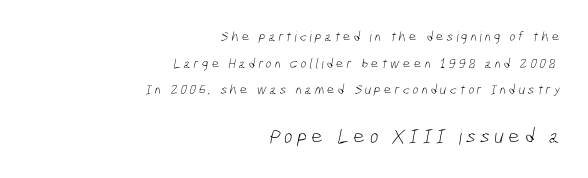
The image shows 21 px text type; set right-aligned, loose line spacing (1.91x), not underlined; the second (bottom) block is 1.5x larger.
